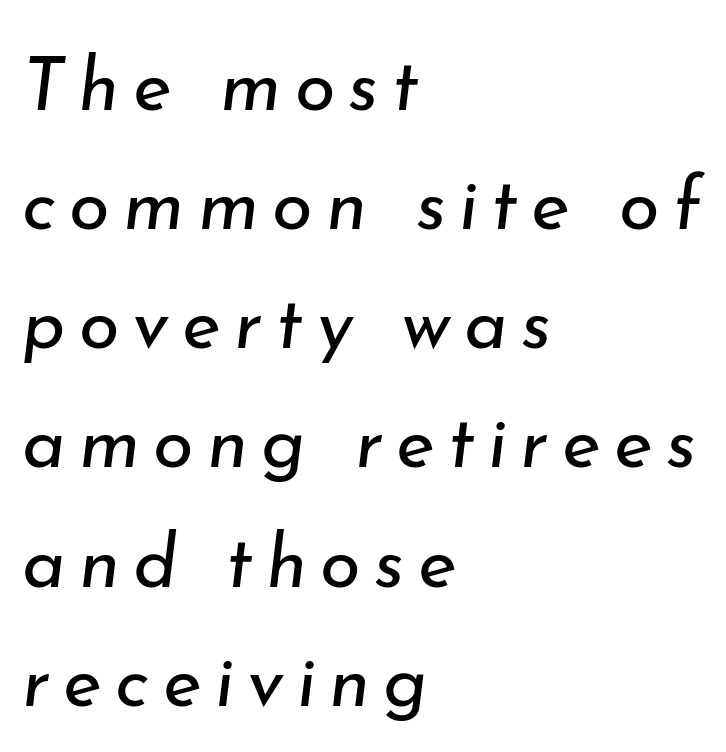
{"italic": "yes", "lean": "right", "slant_degrees": 7, "bold": "no", "weight": "regular", "width": "normal", "stroke_contrast": "low", "x_height": "small", "monospaced": "no", "underline": "no", "align": "left", "line_spacing": "normal", "line_spacing_ratio": 1.61, "glyph_px": 74}
